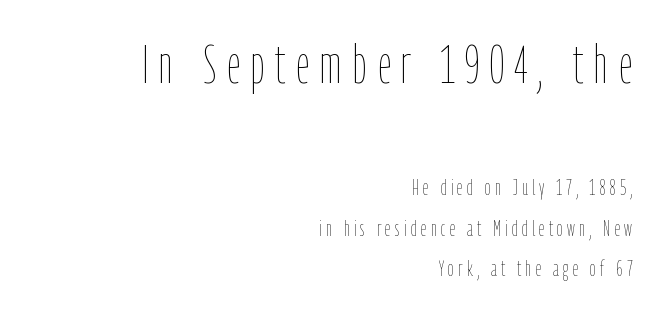
Q: Is the text bold? A: No.
Q: Is the text italic (slanted)? A: No, it is upright.
Q: Is the text underlined? A: No.
Q: How is the paragraph aligned? A: Right-aligned.
Q: Is the spacing between letters normal or unusually wide? A: Unusually wide.
Q: Which block of text is set in a larger size, the first (top) or the second (bottom)? A: The first (top) one.
Q: Width (condensed, normal, or wide)? A: Condensed.
Q: Stroke contrast? A: Low.
Q: x-height? A: Medium.
Q: Monospaced? A: No.
